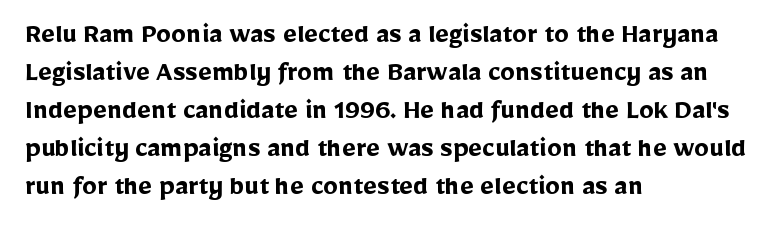
The image shows 30 px semibold sans-serif type, upright; set left-aligned, normal line spacing (1.27x), normal letter spacing, not underlined; low stroke contrast and a medium x-height.
